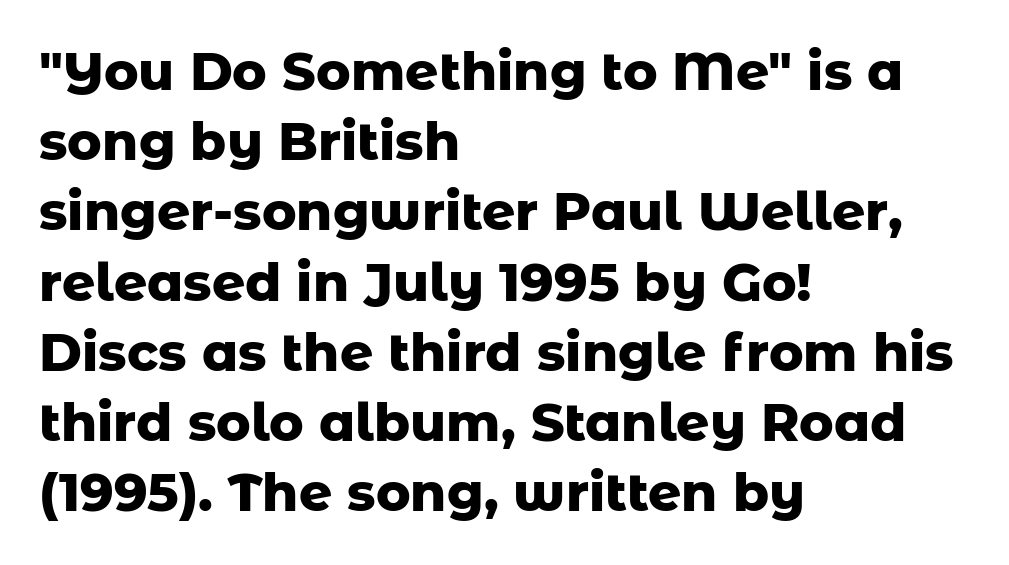
The image shows 52 px heavy sans-serif type, upright; set left-aligned, normal line spacing (1.35x), normal letter spacing, not underlined; low stroke contrast and a medium x-height.
